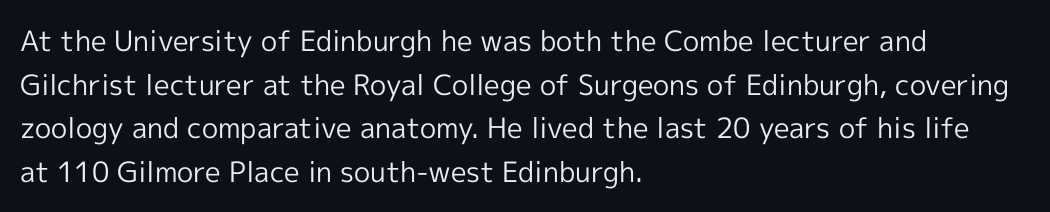
Q: Is the text bold? A: No.
Q: Is the text italic (slanted)? A: No, it is upright.
Q: Is the typeface a serif or a sans-serif typeface? A: Sans-serif.
Q: Is the text underlined? A: No.
Q: How is the paragraph aligned? A: Left-aligned.
Q: Is the spacing between letters normal or unusually wide? A: Normal.
Q: Is the spacing between lines tight, normal or loose? A: Normal.
Q: Width (condensed, normal, or wide)? A: Normal.
Q: x-height? A: Medium.
Q: Monospaced? A: No.
